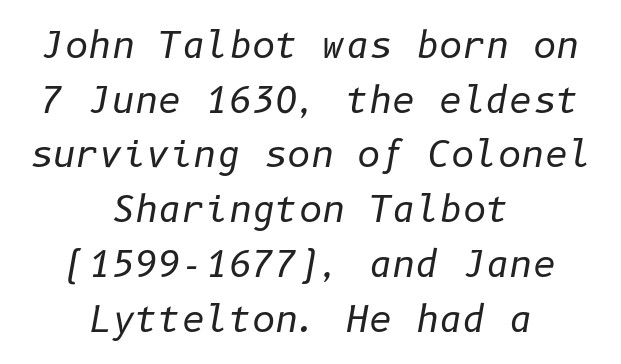
{"italic": "yes", "lean": "right", "slant_degrees": 10, "bold": "no", "weight": "regular", "width": "normal", "stroke_contrast": "low", "x_height": "medium", "underline": "no", "align": "center", "line_spacing": "normal", "line_spacing_ratio": 1.52, "letter_spacing": "normal", "letter_spacing_em": 0.0, "glyph_px": 36}
